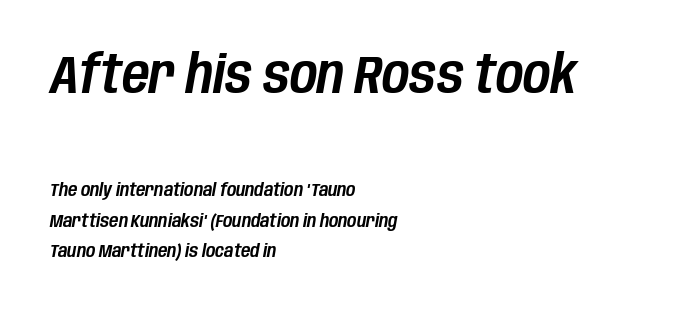
{"italic": "yes", "lean": "right", "slant_degrees": 10, "width": "condensed", "stroke_contrast": "low", "x_height": "large", "monospaced": "no", "underline": "no", "align": "left", "line_spacing": "normal", "line_spacing_ratio": 1.68, "letter_spacing": "normal", "letter_spacing_em": 0.0, "larger_block": "first", "size_ratio": 2.94, "glyph_px": 53}
